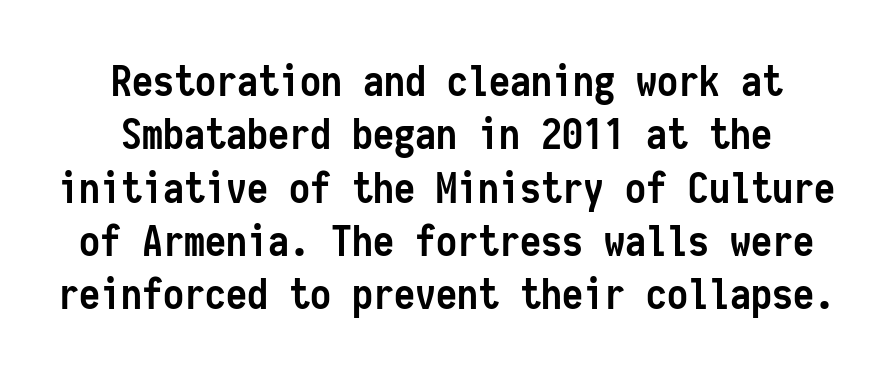
{"serif": "no", "italic": "no", "bold": "yes", "weight": "semibold", "width": "condensed", "stroke_contrast": "low", "x_height": "medium", "monospaced": "yes", "underline": "no", "line_spacing": "normal", "line_spacing_ratio": 1.27, "letter_spacing": "normal", "letter_spacing_em": 0.0, "glyph_px": 42}
